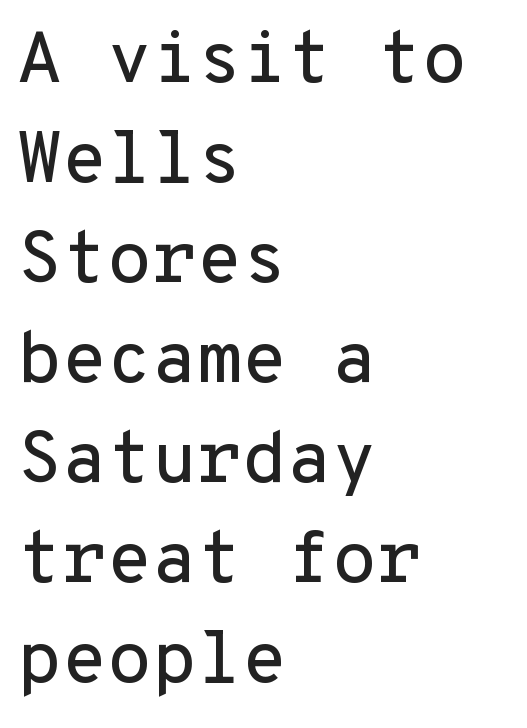
Q: Is the text italic (slanted)? A: No, it is upright.
Q: Is the typeface a serif or a sans-serif typeface? A: Sans-serif.
Q: Is the text underlined? A: No.
Q: How is the paragraph aligned? A: Left-aligned.
Q: Is the spacing between letters normal or unusually wide? A: Normal.
Q: Is the spacing between lines tight, normal or loose? A: Normal.
Q: Width (condensed, normal, or wide)? A: Normal.
Q: Stroke contrast? A: Low.
Q: x-height? A: Medium.
Q: Monospaced? A: Yes.
